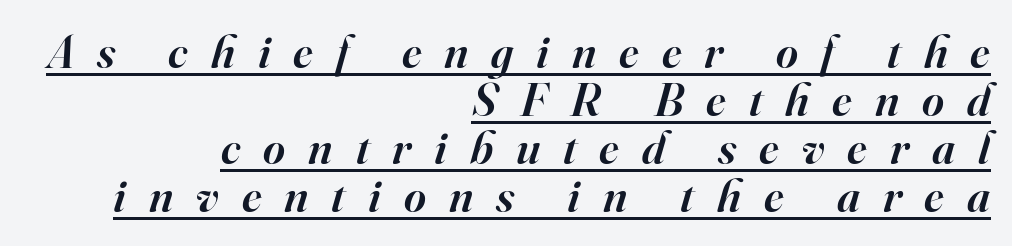
Q: Is the text bold? A: Semi-bold.
Q: Is the text italic (slanted)? A: Yes, it leans right by about 16 degrees.
Q: Is the typeface a serif or a sans-serif typeface? A: Serif.
Q: Is the text underlined? A: Yes.
Q: How is the paragraph aligned? A: Right-aligned.
Q: Is the spacing between letters normal or unusually wide? A: Unusually wide.
Q: Is the spacing between lines tight, normal or loose? A: Tight.
Q: Width (condensed, normal, or wide)? A: Normal.
Q: Stroke contrast? A: High.
Q: x-height? A: Small.
Q: Monospaced? A: No.
